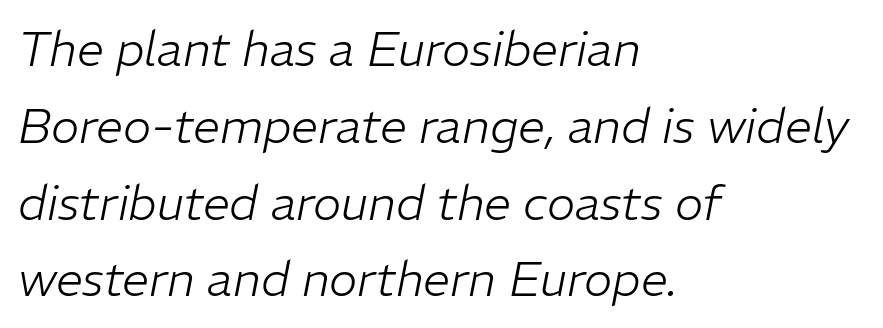
Q: Is the text bold? A: No.
Q: Is the text italic (slanted)? A: Yes, it leans right by about 11 degrees.
Q: Is the text underlined? A: No.
Q: How is the paragraph aligned? A: Left-aligned.
Q: Is the spacing between letters normal or unusually wide? A: Normal.
Q: Is the spacing between lines tight, normal or loose? A: Normal.
Q: Width (condensed, normal, or wide)? A: Normal.
Q: Stroke contrast? A: Low.
Q: x-height? A: Medium.
Q: Monospaced? A: No.
